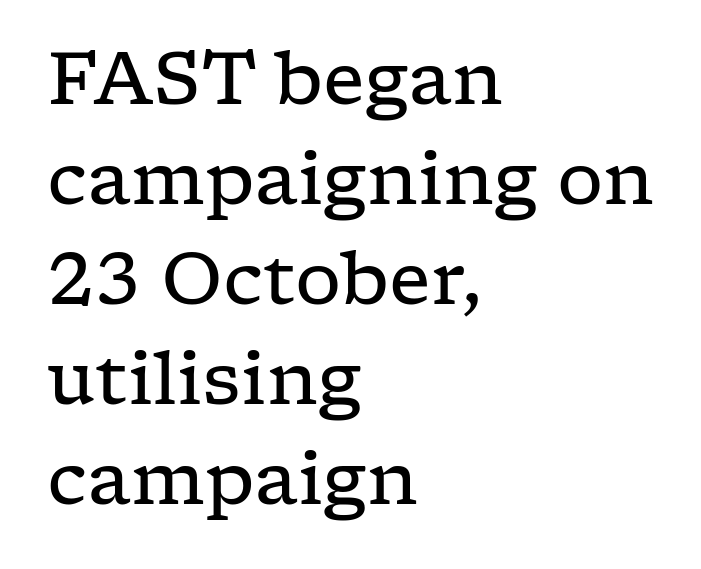
The image shows 73 px regular-weight, wide serif type, upright; set left-aligned, normal line spacing (1.37x), normal letter spacing, not underlined; low stroke contrast and a medium x-height.
